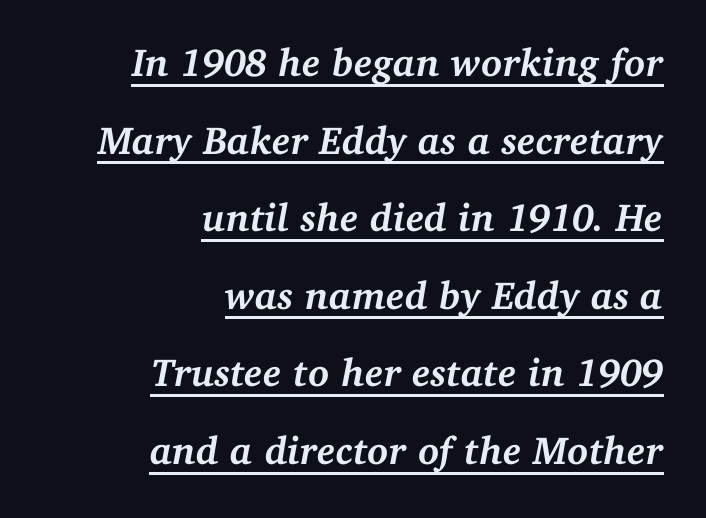
{"serif": "yes", "italic": "yes", "lean": "right", "slant_degrees": 11, "bold": "yes", "weight": "semibold", "width": "normal", "stroke_contrast": "medium", "x_height": "medium", "monospaced": "no", "underline": "yes", "align": "right", "line_spacing": "loose", "line_spacing_ratio": 1.99, "letter_spacing": "normal", "letter_spacing_em": 0.0, "glyph_px": 39}
